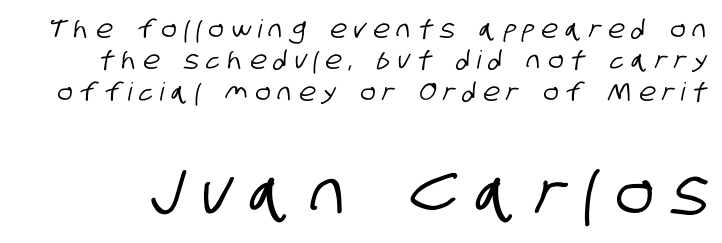
The image shows 63 px condensed sans-serif type; set normal line spacing (1.26x), unusually wide letter spacing (+0.3 em), not underlined; the second (bottom) block is 2.52x larger; low stroke contrast and a large x-height.
